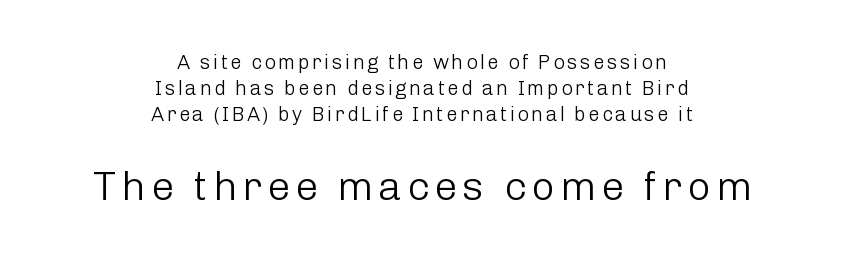
Serif or sans? Sans — the stroke terminals are bare. Do the letters lean? They stand straight. Caption: multi-line text, centered on the measure. Evenly set lines give the paragraph a standard silhouette. Does the bottom block carry the larger type? Yes, it does. Varying glyph widths throughout — classic text-font behaviour.
